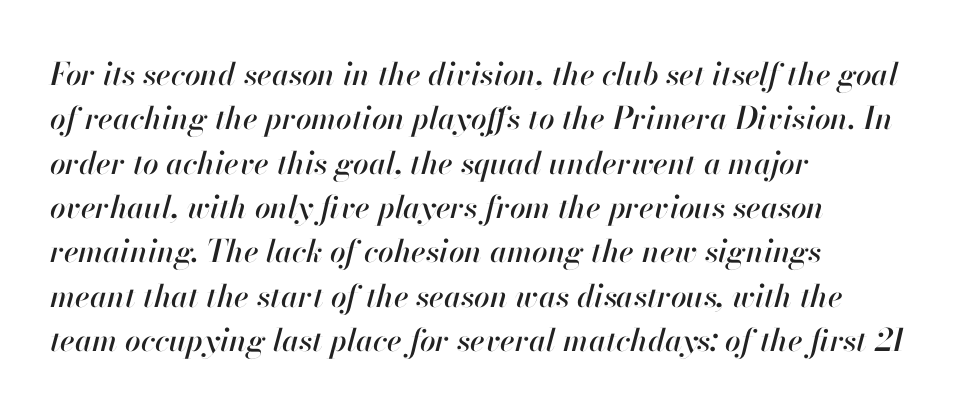
Q: Is the text italic (slanted)? A: Yes, it leans right by about 13 degrees.
Q: Is the text underlined? A: No.
Q: How is the paragraph aligned? A: Left-aligned.
Q: Is the spacing between letters normal or unusually wide? A: Normal.
Q: Is the spacing between lines tight, normal or loose? A: Normal.
Q: Width (condensed, normal, or wide)? A: Normal.
Q: Stroke contrast? A: High.
Q: x-height? A: Small.
Q: Monospaced? A: No.
